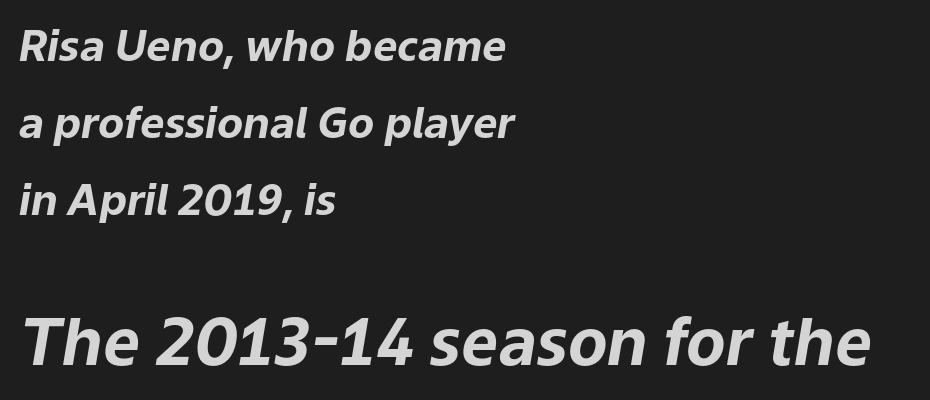
The image shows 65 px bold type, italic (leaning right); set left-aligned, line spacing 1.79x, normal letter spacing, not underlined; the second (bottom) block is 1.51x larger; low stroke contrast and a medium x-height.
